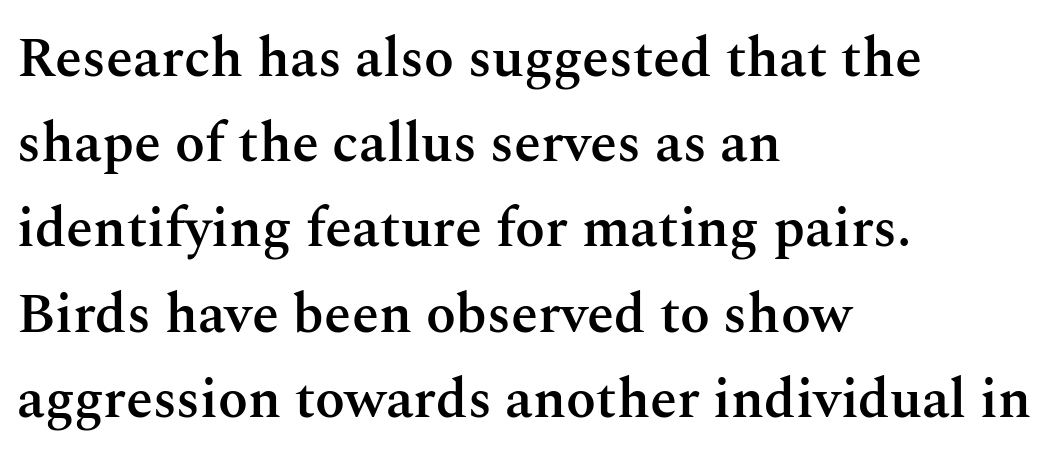
Q: Is the text bold? A: Semi-bold.
Q: Is the text italic (slanted)? A: No, it is upright.
Q: Is the typeface a serif or a sans-serif typeface? A: Serif.
Q: Is the text underlined? A: No.
Q: How is the paragraph aligned? A: Left-aligned.
Q: Is the spacing between letters normal or unusually wide? A: Normal.
Q: Is the spacing between lines tight, normal or loose? A: Normal.
Q: Width (condensed, normal, or wide)? A: Normal.
Q: Stroke contrast? A: Medium.
Q: x-height? A: Medium.
Q: Monospaced? A: No.
